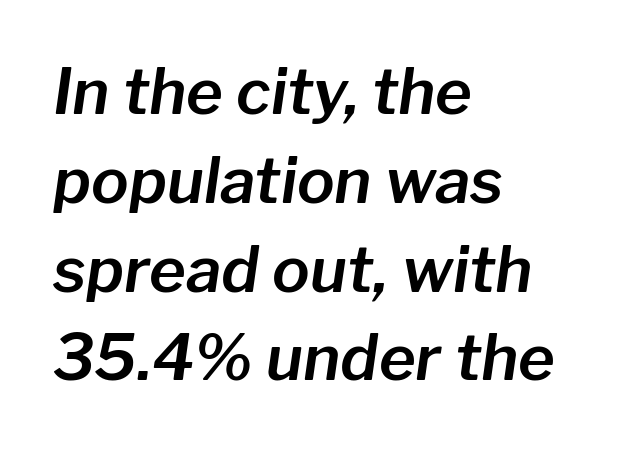
The image shows 63 px text type, italic (leaning right); set left-aligned, normal line spacing (1.41x), normal letter spacing, not underlined; low stroke contrast and a medium x-height.
